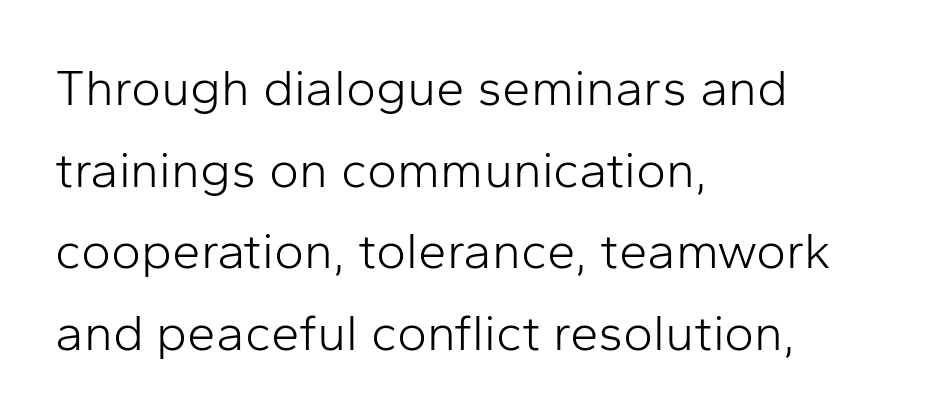
The image shows 51 px light sans-serif type, upright; set left-aligned, normal line spacing (1.6x), normal letter spacing, not underlined; low stroke contrast and a medium x-height.
